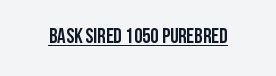
Emphasis is given by a line drawn under the lettering. Weight: bold. Honestly, the letter spacing is just normal — you wouldn't notice it. Is there any slant? The stems are plumb.
